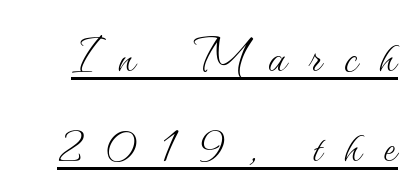
Q: Is the text bold? A: No.
Q: Is the text italic (slanted)? A: Yes.
Q: Is the text underlined? A: Yes.
Q: Is the spacing between letters normal or unusually wide? A: Unusually wide.
Q: Is the spacing between lines tight, normal or loose? A: Normal.
Q: Width (condensed, normal, or wide)? A: Normal.
Q: Stroke contrast? A: Medium.
Q: x-height? A: Small.
Q: Monospaced? A: No.
